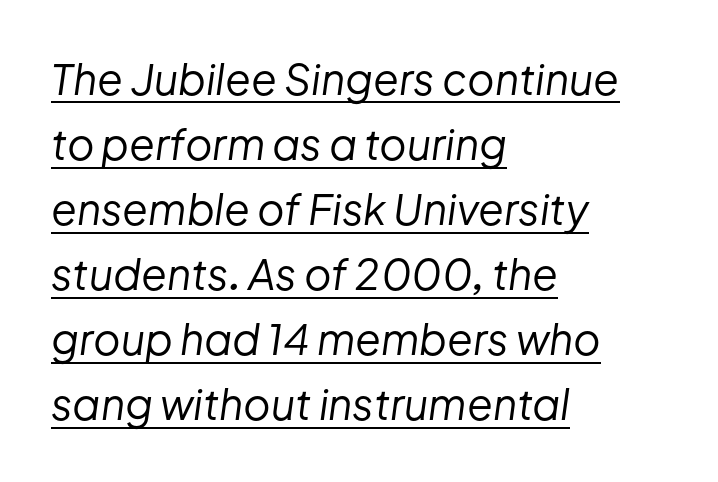
Q: Is the text bold? A: No.
Q: Is the text italic (slanted)? A: Yes, it leans right by about 8 degrees.
Q: Is the text underlined? A: Yes.
Q: How is the paragraph aligned? A: Left-aligned.
Q: Is the spacing between letters normal or unusually wide? A: Normal.
Q: Is the spacing between lines tight, normal or loose? A: Normal.
Q: Width (condensed, normal, or wide)? A: Normal.
Q: Stroke contrast? A: Low.
Q: x-height? A: Medium.
Q: Monospaced? A: No.
